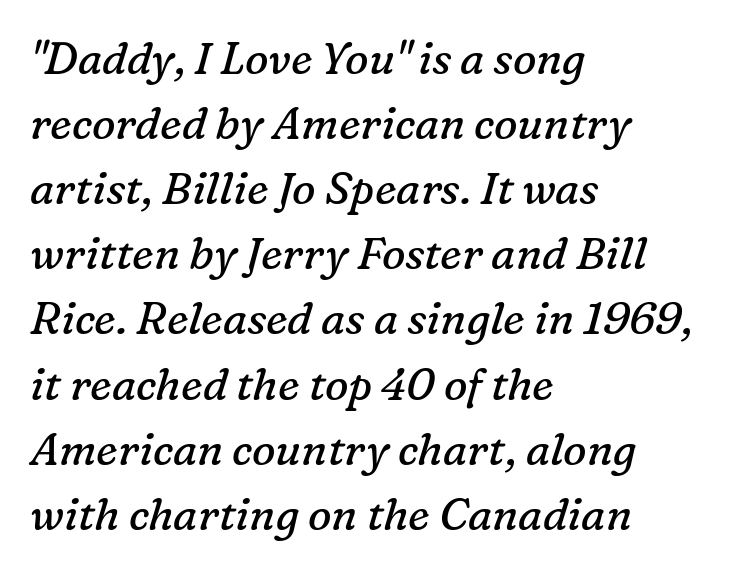
Q: Is the text bold? A: No.
Q: Is the text italic (slanted)? A: Yes, it leans right by about 16 degrees.
Q: Is the typeface a serif or a sans-serif typeface? A: Serif.
Q: Is the text underlined? A: No.
Q: How is the paragraph aligned? A: Left-aligned.
Q: Is the spacing between letters normal or unusually wide? A: Normal.
Q: Is the spacing between lines tight, normal or loose? A: Normal.
Q: Width (condensed, normal, or wide)? A: Normal.
Q: Stroke contrast? A: Low.
Q: x-height? A: Medium.
Q: Monospaced? A: No.
